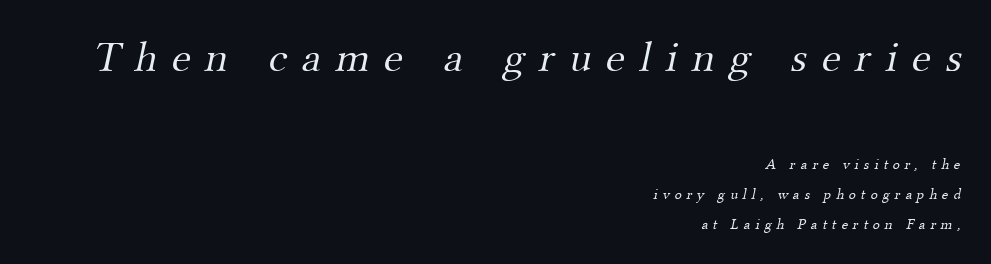
The image shows 44 px light serif type; set right-aligned, loose line spacing (2.01x), unusually wide letter spacing (+0.33 em), not underlined; the first (top) block is 2.93x larger; medium stroke contrast and a small x-height.
